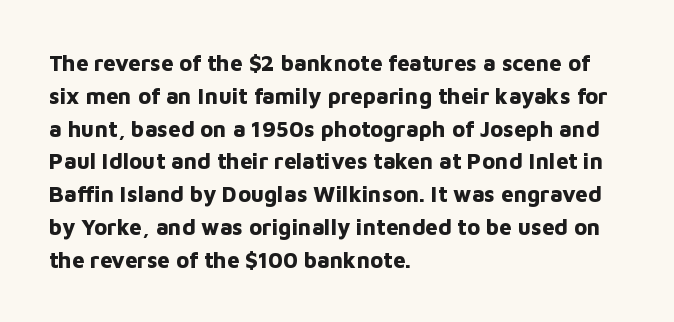
Q: Is the text bold? A: Yes.
Q: Is the text italic (slanted)? A: No, it is upright.
Q: Is the text underlined? A: No.
Q: How is the paragraph aligned? A: Left-aligned.
Q: Is the spacing between letters normal or unusually wide? A: Normal.
Q: Is the spacing between lines tight, normal or loose? A: Normal.
